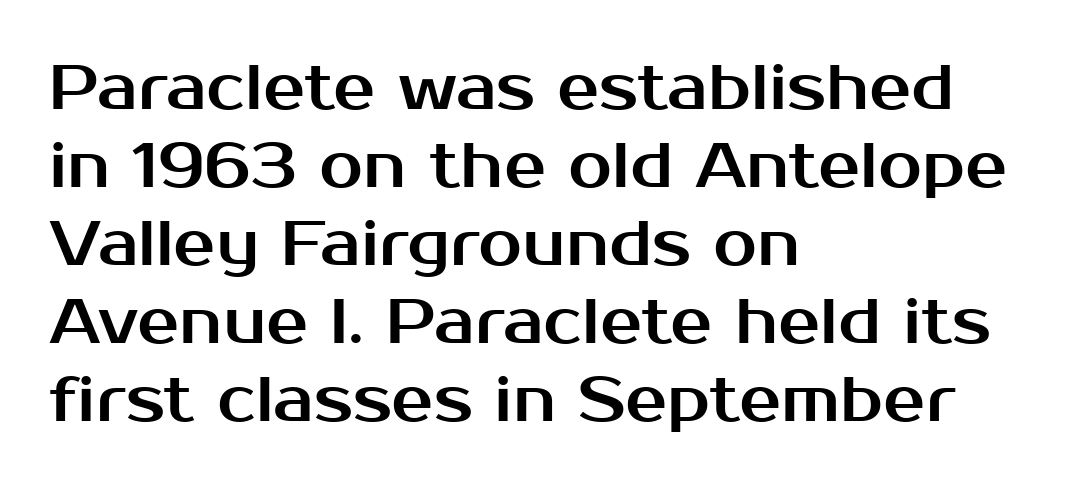
The image shows 63 px sans-serif type, upright; set left-aligned, line spacing 1.24x, normal letter spacing, not underlined; medium stroke contrast and a medium x-height.
